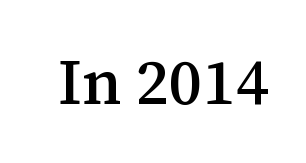
{"serif": "yes", "italic": "no", "width": "normal", "stroke_contrast": "medium", "x_height": "medium", "monospaced": "no", "underline": "no", "letter_spacing": "normal", "letter_spacing_em": 0.0, "glyph_px": 64}
